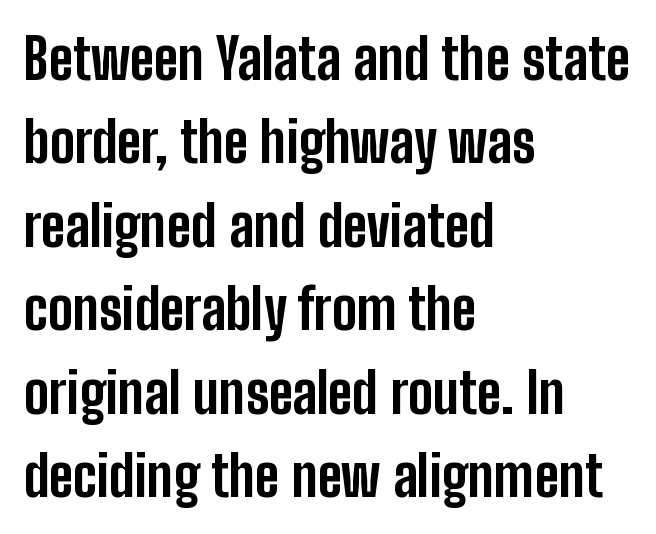
Q: Is the text bold? A: Yes.
Q: Is the text italic (slanted)? A: No, it is upright.
Q: Is the typeface a serif or a sans-serif typeface? A: Sans-serif.
Q: Is the text underlined? A: No.
Q: How is the paragraph aligned? A: Left-aligned.
Q: Is the spacing between letters normal or unusually wide? A: Normal.
Q: Is the spacing between lines tight, normal or loose? A: Normal.
Q: Width (condensed, normal, or wide)? A: Condensed.
Q: Stroke contrast? A: Low.
Q: x-height? A: Medium.
Q: Monospaced? A: No.
